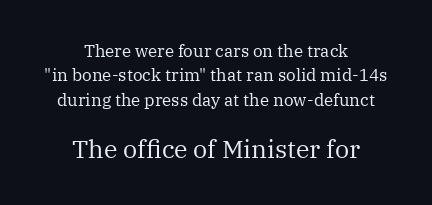
{"italic": "no", "bold": "no", "underline": "no", "align": "center", "line_spacing": "normal", "line_spacing_ratio": 1.44, "letter_spacing": "normal", "letter_spacing_em": 0.0, "larger_block": "second", "size_ratio": 1.47, "glyph_px": 25}
